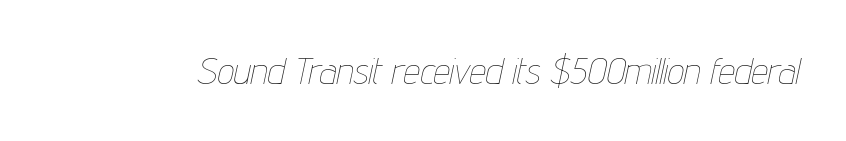
Q: Is the text bold? A: No.
Q: Is the text italic (slanted)? A: Yes, it leans right by about 12 degrees.
Q: Is the text underlined? A: No.
Q: Is the spacing between letters normal or unusually wide? A: Normal.
Q: Width (condensed, normal, or wide)? A: Condensed.
Q: Stroke contrast? A: Low.
Q: x-height? A: Medium.
Q: Monospaced? A: No.
